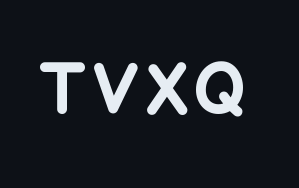
Here the designer chose a conventional face with non-uniform glyph widths. A bare baseline throughout the passage. A full-strength bold gives these letters their thick strokes. The typography opts for an upright posture over an oblique one.
